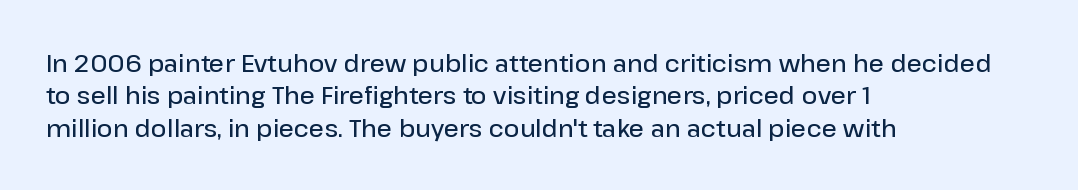
{"italic": "no", "bold": "semi", "underline": "no", "align": "left", "line_spacing": "normal", "line_spacing_ratio": 1.35, "letter_spacing": "normal", "letter_spacing_em": 0.0, "glyph_px": 24}
